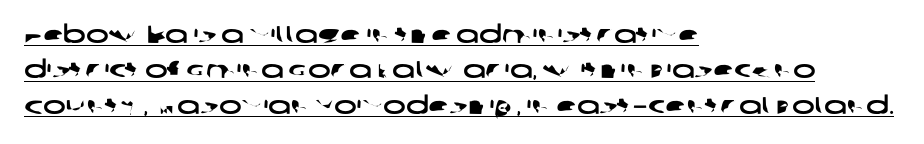
{"underline": "yes", "align": "left", "line_spacing": "normal", "line_spacing_ratio": 1.47, "letter_spacing": "normal", "letter_spacing_em": 0.0, "glyph_px": 24}
